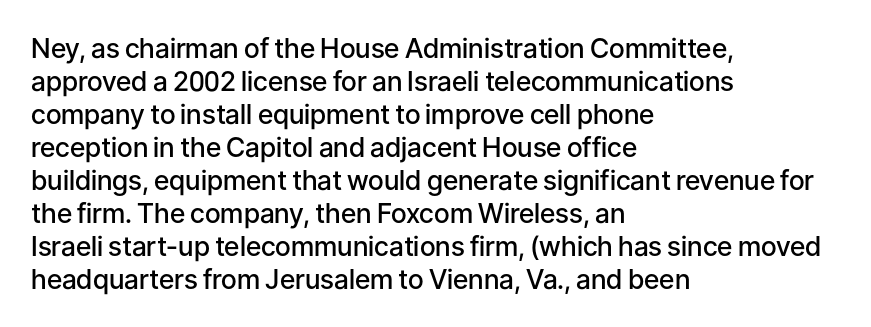
The image shows 27 px text type, upright; set left-aligned, line spacing 1.22x, normal letter spacing, not underlined.
